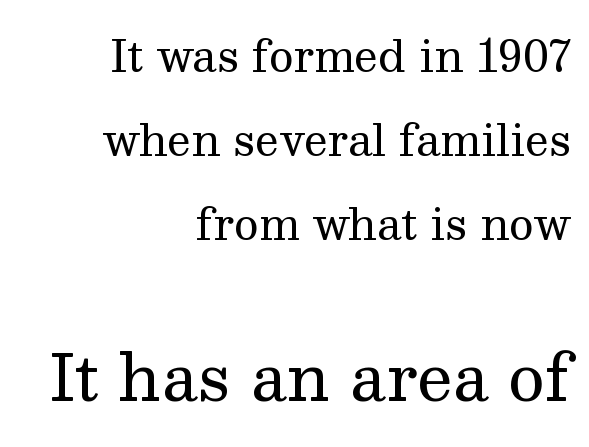
The image shows 64 px regular-weight serif type, upright; set right-aligned, loose line spacing (1.95x), normal letter spacing, not underlined; the second (bottom) block is 1.49x larger; medium stroke contrast and a medium x-height.
